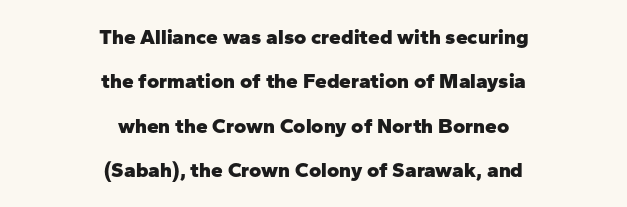
The image shows 21 px bold type, upright; set centered, loose line spacing (2.11x), normal letter spacing, not underlined.
